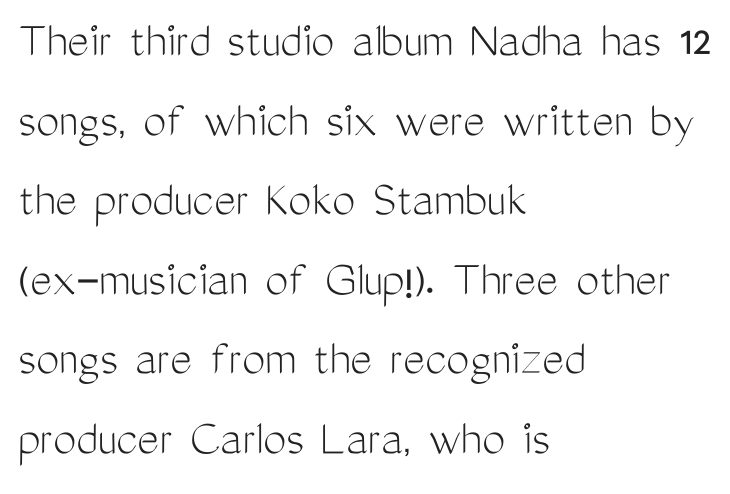
The letterforms sit shoulder to shoulder at normal distance. These lines were composed using upright roman letters. The paragraph has a hard left edge and a soft right edge. The block of text has a typical density, with ordinary space between rows.
